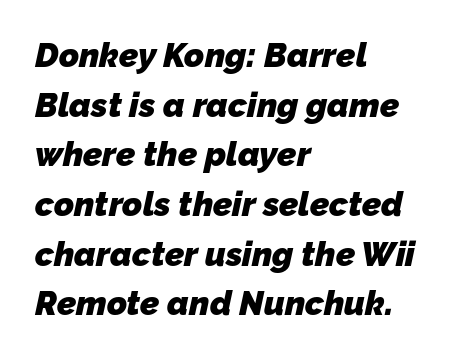
Q: Is the text bold? A: Yes.
Q: Is the typeface a serif or a sans-serif typeface? A: Sans-serif.
Q: Is the text underlined? A: No.
Q: How is the paragraph aligned? A: Left-aligned.
Q: Is the spacing between letters normal or unusually wide? A: Normal.
Q: Is the spacing between lines tight, normal or loose? A: Normal.
Q: Width (condensed, normal, or wide)? A: Normal.
Q: Stroke contrast? A: Low.
Q: x-height? A: Medium.
Q: Monospaced? A: No.
